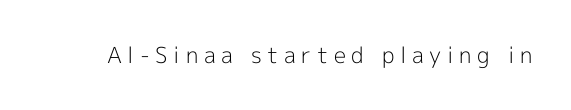
Tracking value appears strongly positive — letters spread wide. Ink coverage per letter is moderate at most. The lettering holds an erect, upright posture throughout. The space directly below the letters is spotless.
